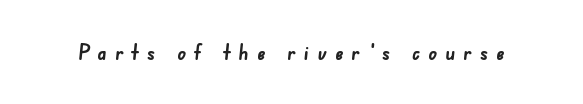
This rendering widens character spacing well past its baseline value. Any mark beneath the type? The region is blank. The strokes are fattened all the way to bold.
